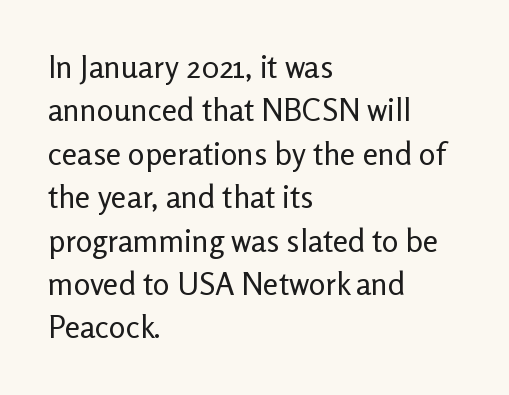
Honestly, the letter spacing is just normal — you wouldn't notice it. Font category for this specimen: sans-serif. A typesetter would call this proportional, since set widths differ per character. Plain, unruled lines of type. A normal amount of white space separates one row of letters from the next. Where is the straight margin? On the left.
